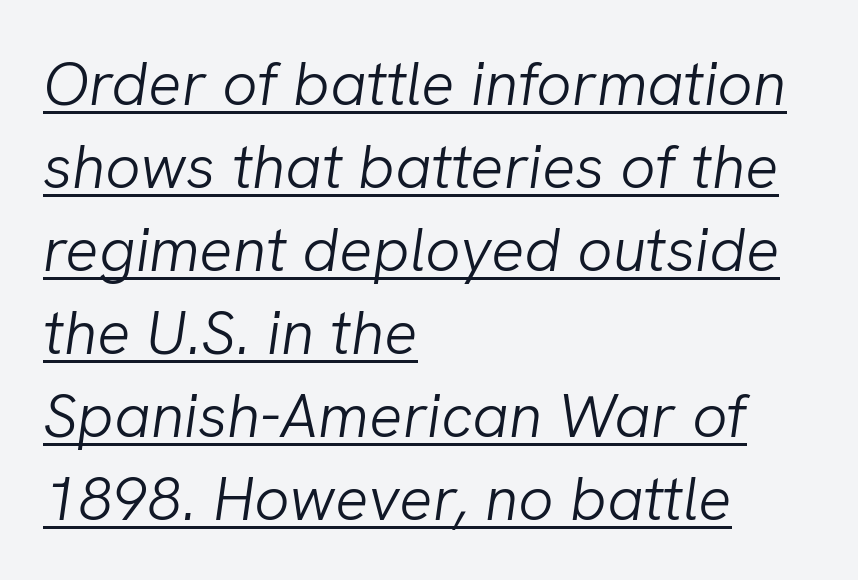
{"italic": "yes", "lean": "right", "slant_degrees": 8, "bold": "no", "weight": "light", "width": "normal", "stroke_contrast": "low", "x_height": "medium", "monospaced": "no", "underline": "yes", "align": "left", "line_spacing": "normal", "line_spacing_ratio": 1.34, "letter_spacing": "normal", "letter_spacing_em": 0.0, "glyph_px": 62}
